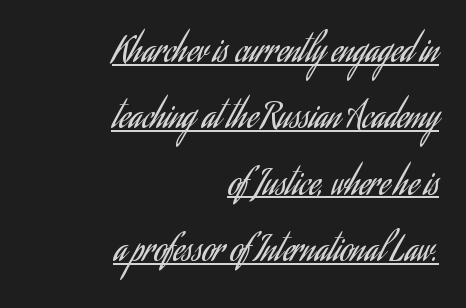
{"serif": "no", "bold": "no", "weight": "regular", "width": "condensed", "stroke_contrast": "low", "x_height": "small", "monospaced": "no", "underline": "yes", "align": "right", "line_spacing": "loose", "line_spacing_ratio": 1.95, "letter_spacing": "normal", "letter_spacing_em": 0.0, "glyph_px": 34}
